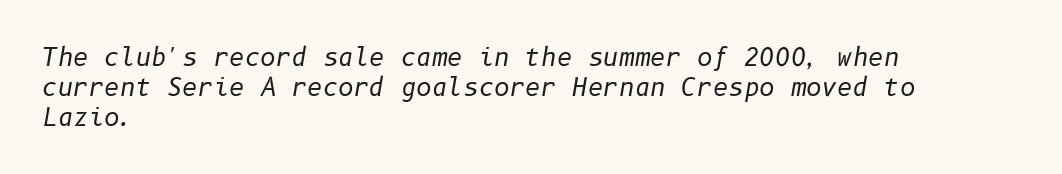
The image shows 24 px text type, italic (leaning right); set left-aligned, line spacing 1.24x, normal letter spacing, not underlined.
